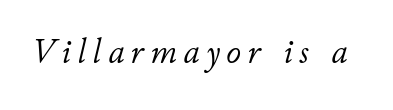
This rendering features lettering with no underline. Here the designer chose a conventional face with non-uniform glyph widths. Compared with a typical body face, this is equally light or lighter still. The face used here has a pronounced slope to its letters.
